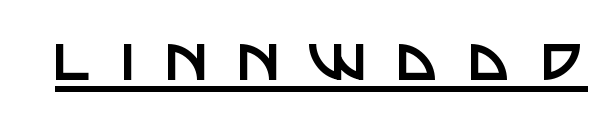
Q: Is the text bold? A: No.
Q: Is the text italic (slanted)? A: No, it is upright.
Q: Is the typeface a serif or a sans-serif typeface? A: Sans-serif.
Q: Is the text underlined? A: Yes.
Q: Is the spacing between letters normal or unusually wide? A: Unusually wide.
Q: Width (condensed, normal, or wide)? A: Normal.
Q: Stroke contrast? A: Low.
Q: x-height? A: Large.
Q: Monospaced? A: No.
